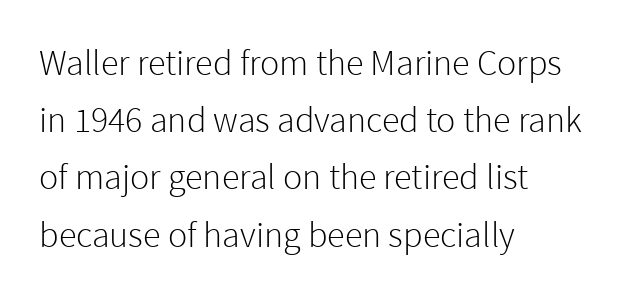
The image shows 36 px light sans-serif type, upright; set left-aligned, normal line spacing (1.59x), normal letter spacing, not underlined; a medium x-height.
